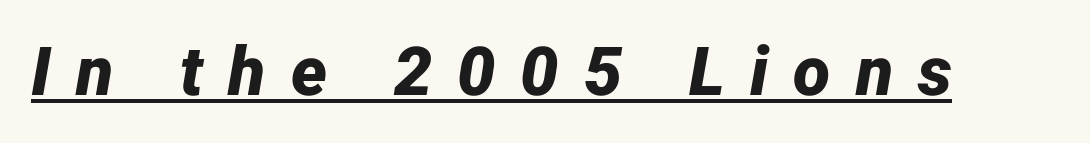
The image shows 68 px bold type, italic (leaning right); set unusually wide letter spacing (+0.37 em), underlined; low stroke contrast and a medium x-height.
